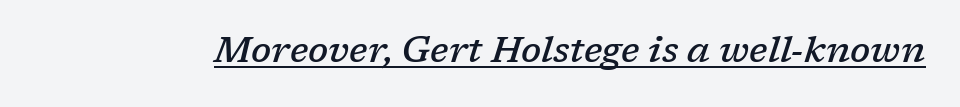
{"serif": "yes", "italic": "yes", "lean": "right", "slant_degrees": 17, "bold": "semi", "weight": "semibold", "width": "normal", "stroke_contrast": "low", "x_height": "medium", "monospaced": "no", "underline": "yes", "letter_spacing": "normal", "letter_spacing_em": 0.0, "glyph_px": 36}
